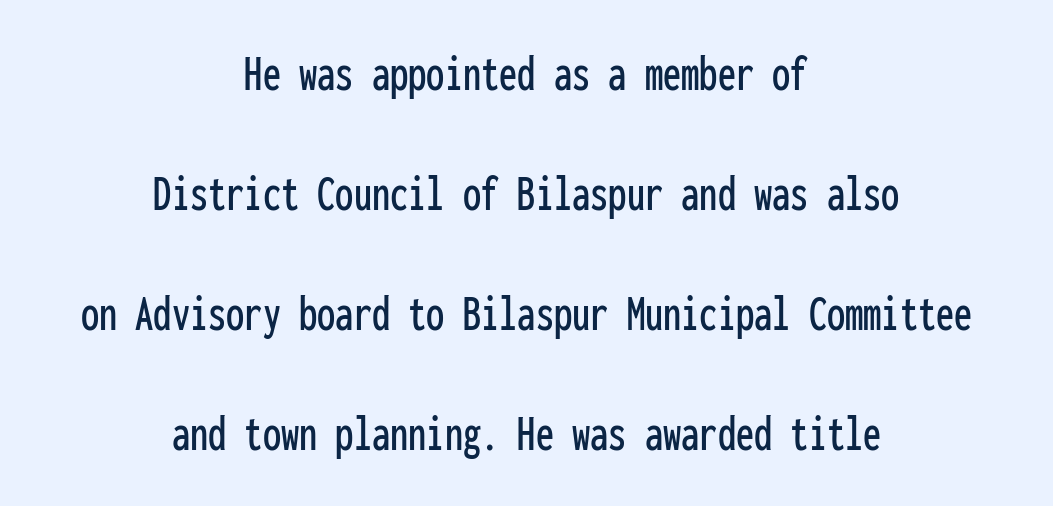
This sample trades compactness for vertical openness between lines. Caption: standard tracking, unaltered. Glance below the letters and you will spot only blank space. Is this a sans? Yes — the strokes have no serifs. Posture: vertical.
